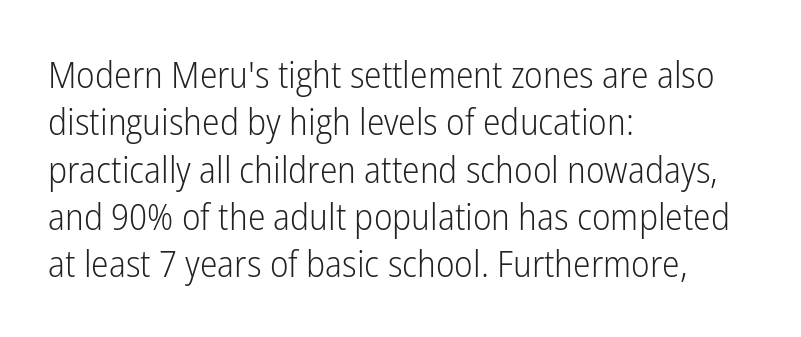
The image shows 37 px light, condensed sans-serif type, upright; set left-aligned, normal line spacing (1.28x), normal letter spacing, not underlined; low stroke contrast and a medium x-height.
